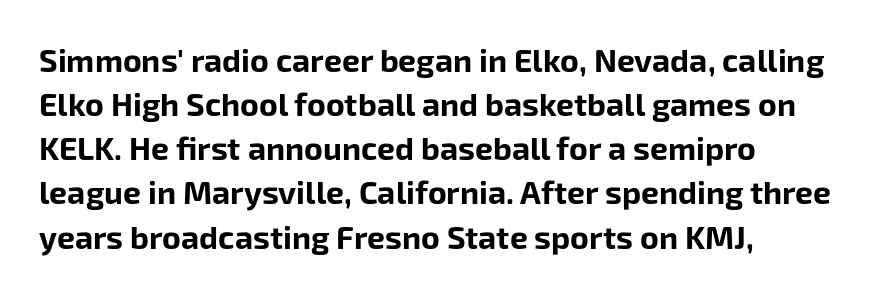
The image shows 32 px bold sans-serif type, upright; set normal line spacing (1.38x), normal letter spacing, not underlined; low stroke contrast and a medium x-height.
